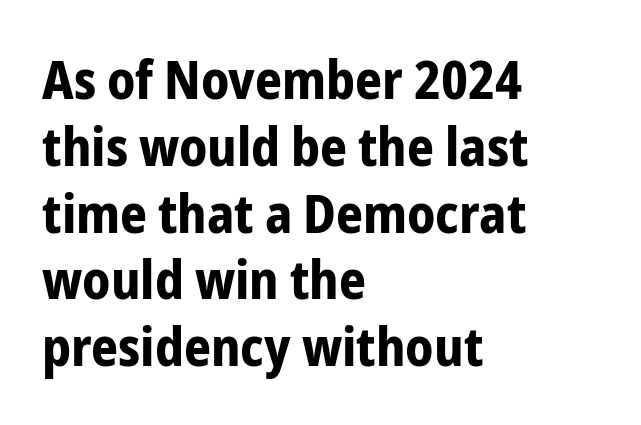
The image shows 53 px bold, condensed sans-serif type, upright; set left-aligned, normal line spacing (1.26x), normal letter spacing, not underlined; low stroke contrast and a medium x-height.
